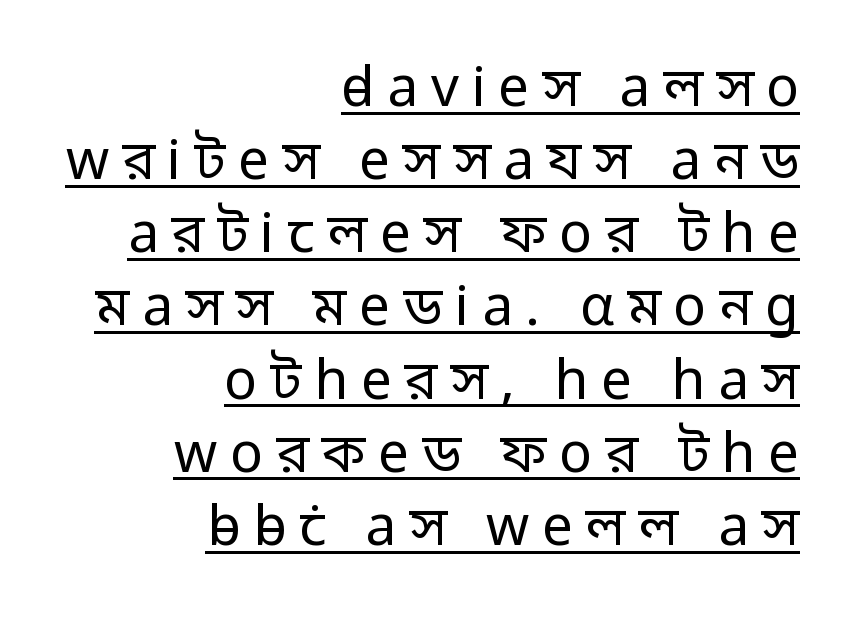
The image shows 55 px regular-weight sans-serif type, upright; set right-aligned, normal line spacing (1.33x), unusually wide letter spacing (+0.23 em), underlined; low stroke contrast and a medium x-height.
